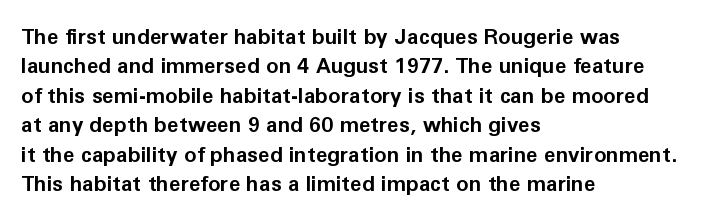
Posture: upright roman. Underlining? Definitely not there. Each line starts at the same left margin while the right side varies. Stroke thickness is high; the sample reads as a true bold. The block of text has a typical density, with ordinary space between rows.
